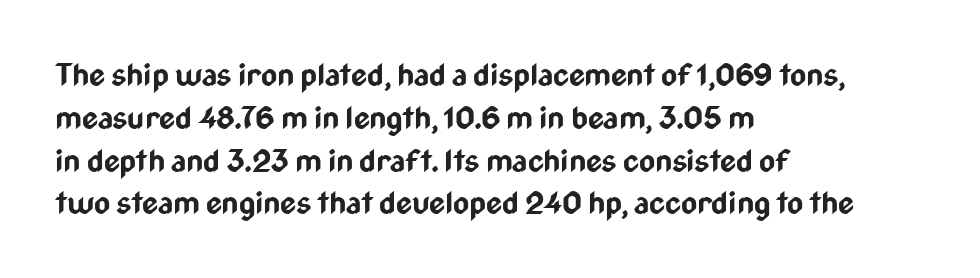
{"serif": "no", "italic": "no", "bold": "yes", "weight": "bold", "width": "condensed", "stroke_contrast": "low", "x_height": "medium", "monospaced": "no", "underline": "no", "align": "left", "line_spacing": "normal", "line_spacing_ratio": 1.38, "letter_spacing": "normal", "letter_spacing_em": 0.0, "glyph_px": 31}
